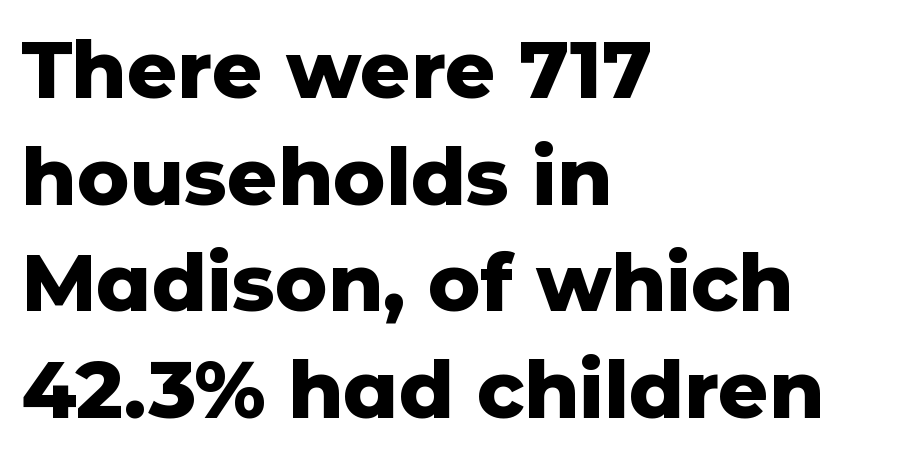
{"serif": "no", "italic": "no", "bold": "yes", "weight": "heavy", "width": "normal", "stroke_contrast": "low", "x_height": "medium", "monospaced": "no", "underline": "no", "align": "left", "line_spacing": "normal", "line_spacing_ratio": 1.35, "letter_spacing": "normal", "letter_spacing_em": 0.0, "glyph_px": 79}
